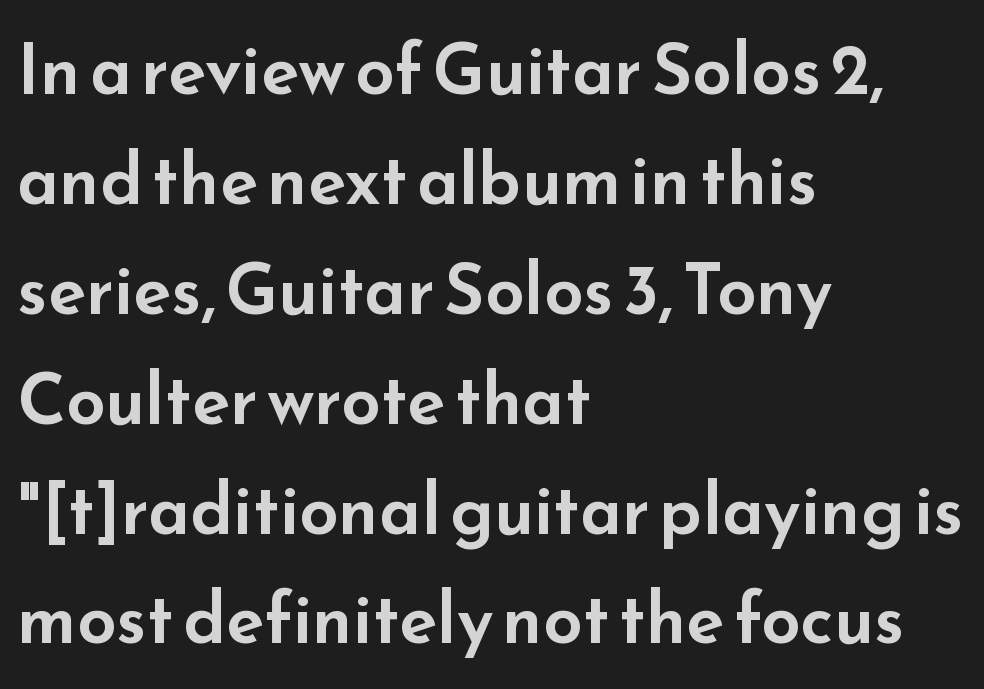
No extra tracking has been applied to these lines. Leading: standard. The letters advance in unequal steps, a hallmark of proportional type. Every character sits straight up, as roman type does. Horizontally, the lines are justified to the leading edge only. Quick note: underline off.
